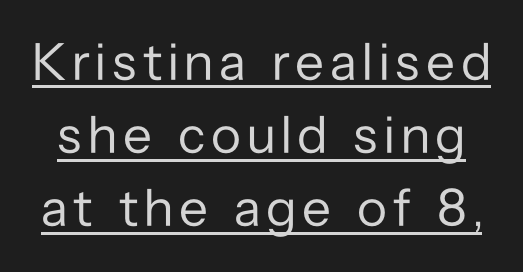
Style check: upright. Note the varied advance widths — an 'i' is clearly narrower than an 'm'. Check where the strokes stop: nothing finishes them off — pure sans. The font is comparable to plain body text, perhaps lighter.
